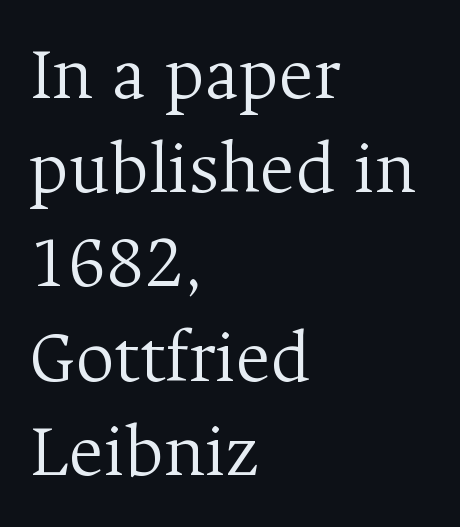
Q: Is the text bold? A: No.
Q: Is the text italic (slanted)? A: No, it is upright.
Q: Is the typeface a serif or a sans-serif typeface? A: Serif.
Q: Is the text underlined? A: No.
Q: How is the paragraph aligned? A: Left-aligned.
Q: Is the spacing between letters normal or unusually wide? A: Normal.
Q: Width (condensed, normal, or wide)? A: Normal.
Q: Stroke contrast? A: Medium.
Q: x-height? A: Medium.
Q: Monospaced? A: No.
